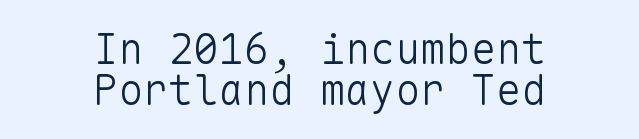
{"serif": "no", "italic": "no", "bold": "no", "weight": "light", "width": "normal", "stroke_contrast": "low", "x_height": "medium", "monospaced": "yes", "underline": "no", "align": "center", "line_spacing": "tight", "line_spacing_ratio": 0.97, "letter_spacing": "normal", "letter_spacing_em": 0.0, "glyph_px": 42}
